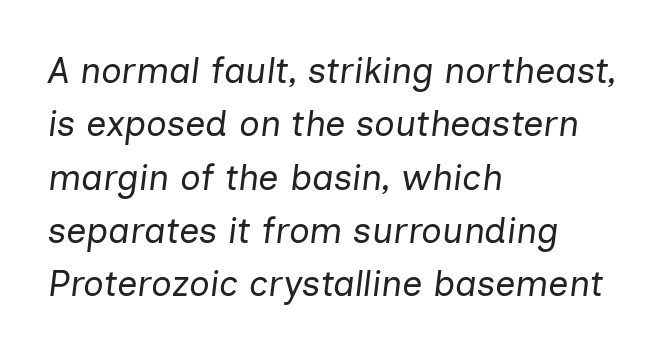
Is this a fixed-width face? No — the glyphs have proportional, varying widths. In terms of leading, this rendering sits right in the middle. A bare baseline throughout the passage. Quick note: italic.
